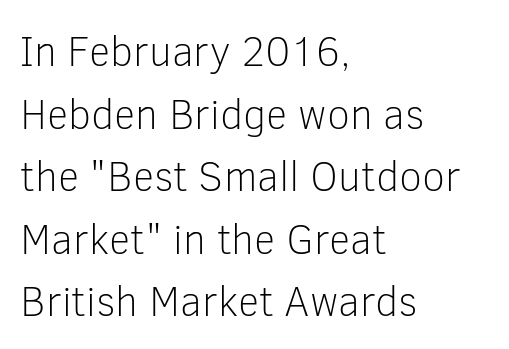
{"serif": "no", "italic": "no", "bold": "no", "weight": "light", "width": "normal", "stroke_contrast": "low", "x_height": "medium", "monospaced": "no", "underline": "no", "align": "left", "line_spacing": "normal", "line_spacing_ratio": 1.49, "letter_spacing": "normal", "letter_spacing_em": 0.0, "glyph_px": 42}
